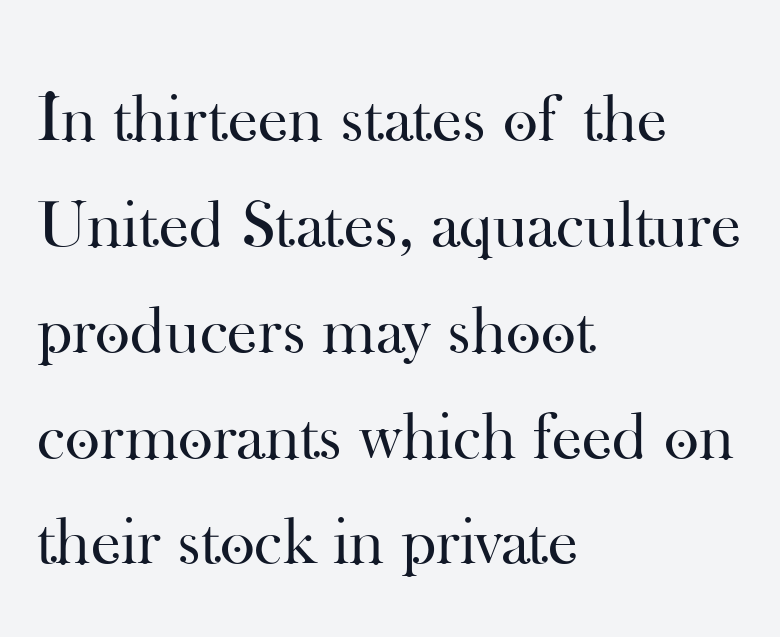
The image shows 67 px regular-weight serif type, upright; set left-aligned, normal line spacing (1.58x), normal letter spacing, not underlined; high stroke contrast and a small x-height.
